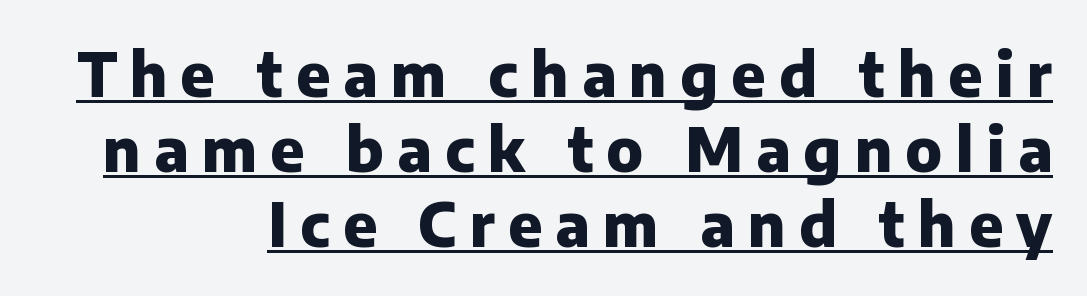
{"serif": "no", "italic": "no", "bold": "yes", "weight": "heavy", "width": "normal", "stroke_contrast": "low", "x_height": "medium", "monospaced": "no", "underline": "yes", "align": "right", "line_spacing": "normal", "line_spacing_ratio": 1.25, "letter_spacing": "wide", "letter_spacing_em": 0.22, "glyph_px": 60}
